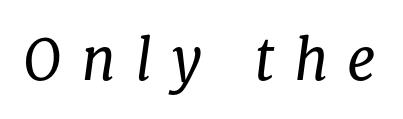
{"serif": "yes", "italic": "yes", "lean": "right", "slant_degrees": 8, "bold": "no", "weight": "regular", "width": "normal", "stroke_contrast": "low", "x_height": "medium", "monospaced": "no", "underline": "no", "letter_spacing": "wide", "letter_spacing_em": 0.34, "glyph_px": 57}
